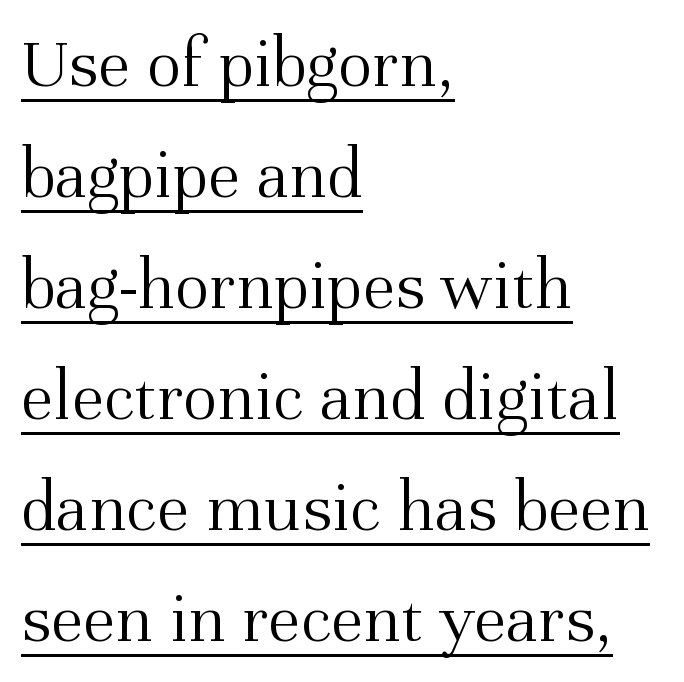
{"serif": "yes", "italic": "no", "bold": "no", "weight": "light", "width": "normal", "stroke_contrast": "medium", "x_height": "medium", "monospaced": "no", "underline": "yes", "align": "left", "line_spacing": "normal", "line_spacing_ratio": 1.52, "letter_spacing": "normal", "letter_spacing_em": 0.0, "glyph_px": 73}
